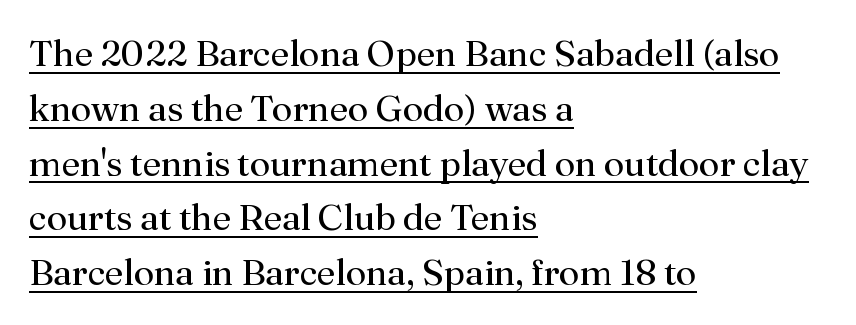
{"serif": "yes", "italic": "no", "bold": "no", "weight": "regular", "width": "normal", "stroke_contrast": "medium", "x_height": "small", "monospaced": "no", "underline": "yes", "align": "left", "line_spacing": "normal", "line_spacing_ratio": 1.48, "letter_spacing": "normal", "letter_spacing_em": 0.0, "glyph_px": 37}
